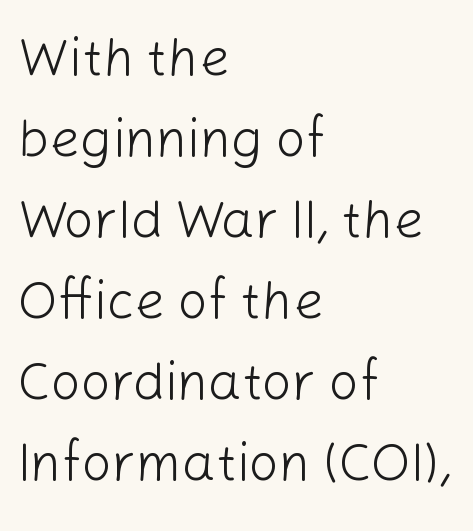
{"serif": "no", "italic": "no", "bold": "no", "weight": "light", "width": "normal", "stroke_contrast": "low", "x_height": "medium", "monospaced": "no", "underline": "no", "align": "left", "line_spacing": "normal", "line_spacing_ratio": 1.53, "letter_spacing": "normal", "letter_spacing_em": 0.0, "glyph_px": 53}
